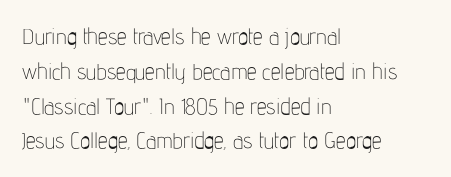
All the whitespace from short lines collects on the right. No extra tracking has been applied to these lines. Characters remain perfectly vertical along every line. The space beneath each line is pristine and unruled. Vertical stems look standard width or narrower in stroke.
